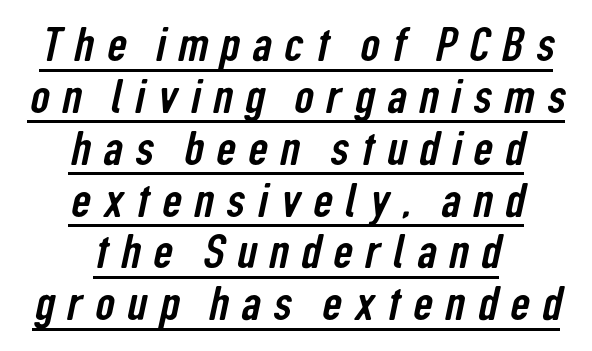
{"serif": "no", "width": "condensed", "stroke_contrast": "low", "x_height": "medium", "monospaced": "no", "underline": "yes", "align": "center", "line_spacing": "tight", "line_spacing_ratio": 1.08, "letter_spacing": "wide", "letter_spacing_em": 0.26, "glyph_px": 48}
